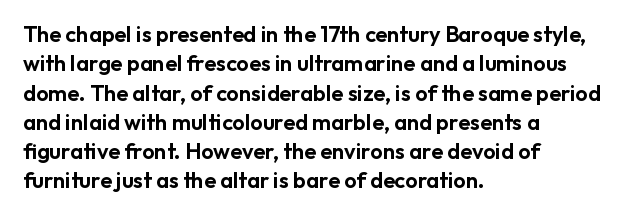
Q: Is the text italic (slanted)? A: No, it is upright.
Q: Is the text underlined? A: No.
Q: How is the paragraph aligned? A: Left-aligned.
Q: Is the spacing between letters normal or unusually wide? A: Normal.
Q: Is the spacing between lines tight, normal or loose? A: Normal.
